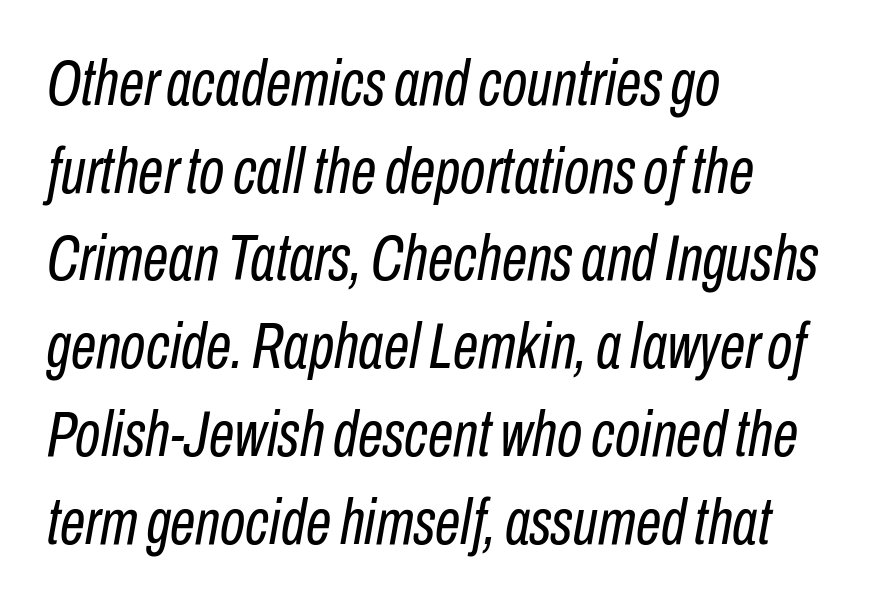
Q: Is the text bold? A: No.
Q: Is the text italic (slanted)? A: Yes, it leans right by about 10 degrees.
Q: Is the text underlined? A: No.
Q: How is the paragraph aligned? A: Left-aligned.
Q: Is the spacing between letters normal or unusually wide? A: Normal.
Q: Is the spacing between lines tight, normal or loose? A: Normal.
Q: Width (condensed, normal, or wide)? A: Condensed.
Q: Stroke contrast? A: Low.
Q: x-height? A: Medium.
Q: Monospaced? A: No.
